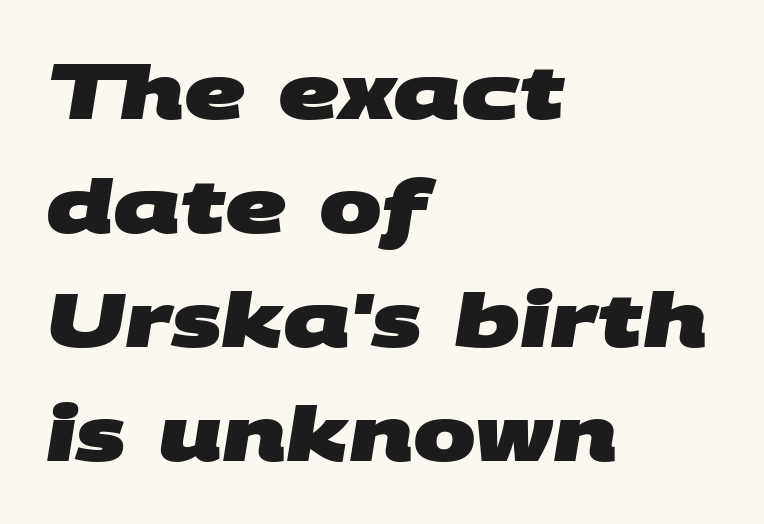
{"serif": "no", "bold": "yes", "weight": "heavy", "width": "wide", "stroke_contrast": "medium", "x_height": "large", "monospaced": "no", "underline": "no", "align": "left", "line_spacing": "normal", "line_spacing_ratio": 1.52, "letter_spacing": "normal", "letter_spacing_em": 0.0, "glyph_px": 75}
